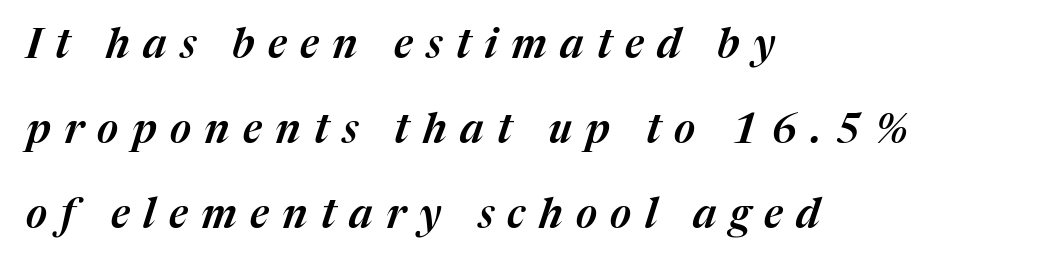
This rendering uses left alignment, leaving the right contour irregular. Tracking value appears strongly positive — letters spread wide. The gap between lines stays unmarked. Each new line begins a long way beneath the previous one. Each letter keeps its own natural width here, so spacing adapts to shape.
